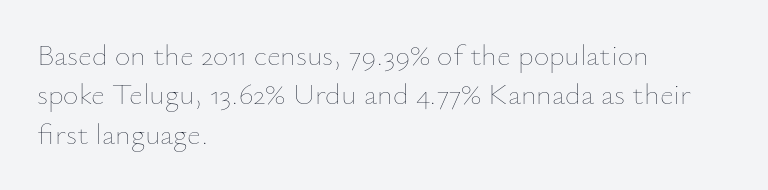
{"italic": "no", "bold": "no", "weight": "thin", "width": "normal", "stroke_contrast": "low", "x_height": "small", "monospaced": "no", "underline": "no", "align": "left", "line_spacing": "normal", "line_spacing_ratio": 1.31, "letter_spacing": "normal", "letter_spacing_em": 0.0, "glyph_px": 30}
